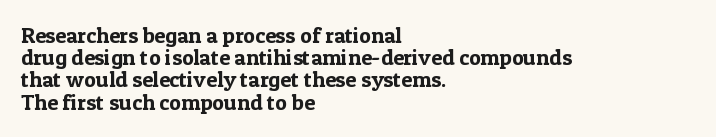
Q: Is the text italic (slanted)? A: No, it is upright.
Q: Is the text underlined? A: No.
Q: How is the paragraph aligned? A: Left-aligned.
Q: Is the spacing between letters normal or unusually wide? A: Normal.
Q: Is the spacing between lines tight, normal or loose? A: Tight.
